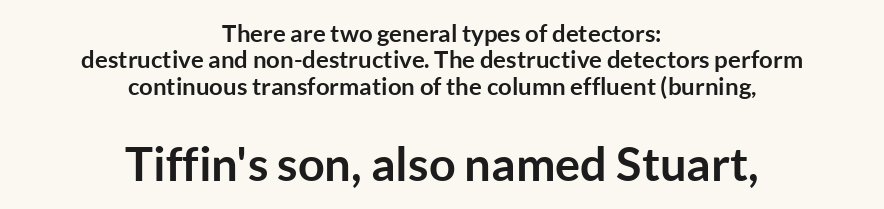
{"serif": "no", "italic": "no", "bold": "yes", "weight": "semibold", "width": "normal", "stroke_contrast": "low", "x_height": "medium", "monospaced": "no", "underline": "no", "align": "center", "line_spacing": "tight", "line_spacing_ratio": 1.1, "letter_spacing": "normal", "letter_spacing_em": 0.0, "larger_block": "second", "size_ratio": 1.96, "glyph_px": 47}
